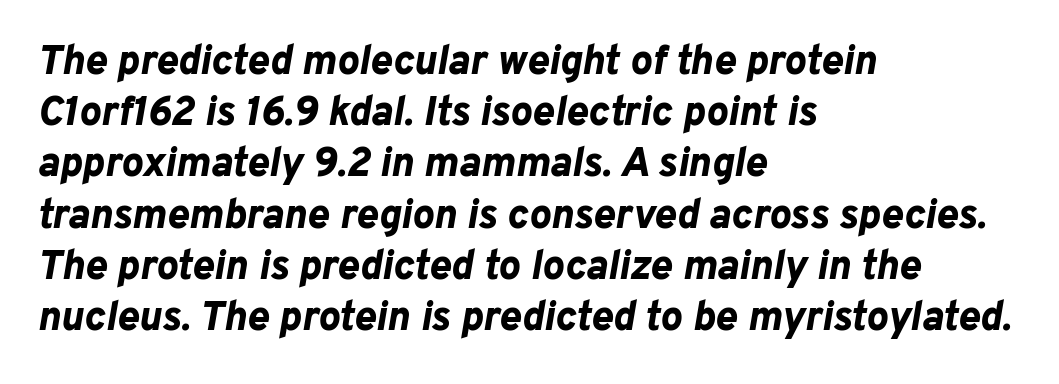
How would I describe the line gaps? Plain and ordinary. Spacing verdict: proportional, widths tailored to each character. Compared with typical body copy, the letter spacing here is the same. When letters slant like this, we call the style italic. Each row of text sits above clean, open space.
